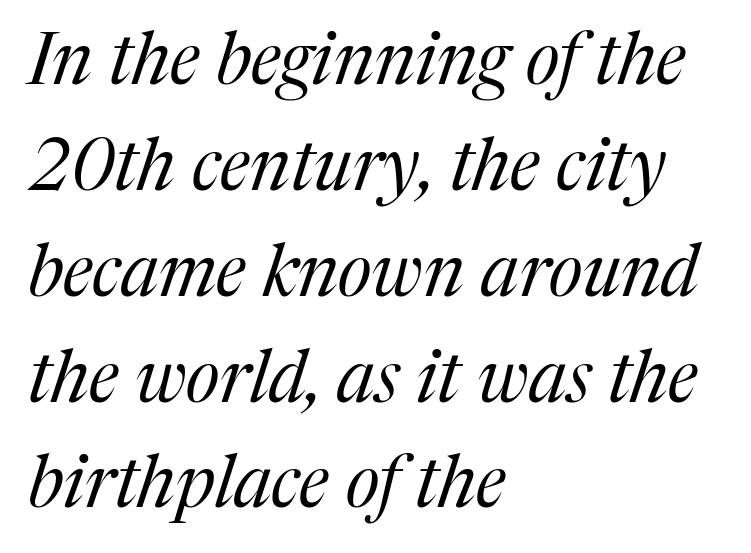
The image shows 72 px regular-weight serif type, italic (leaning right); set left-aligned, normal line spacing (1.47x), normal letter spacing, not underlined; medium stroke contrast and a medium x-height.
